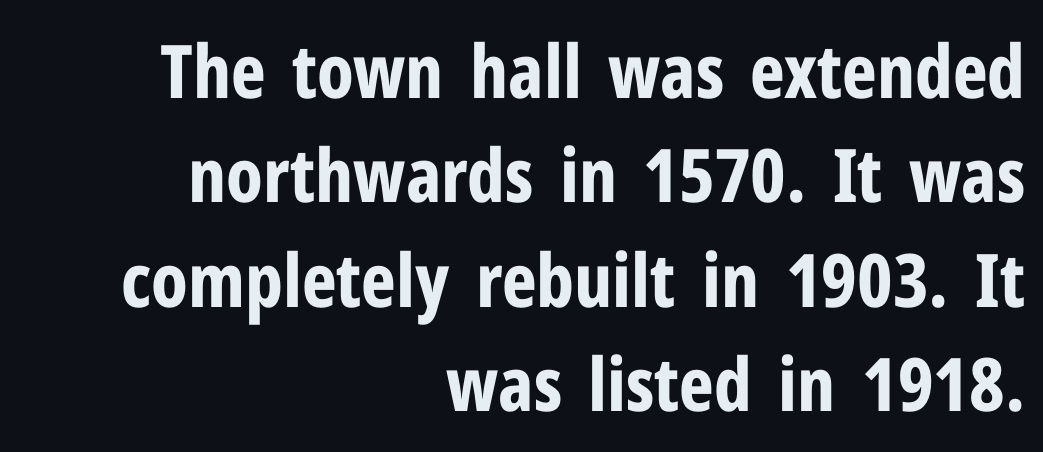
The image shows 74 px bold, condensed sans-serif type, upright; set right-aligned, normal line spacing (1.41x), normal letter spacing, not underlined; low stroke contrast and a medium x-height.
